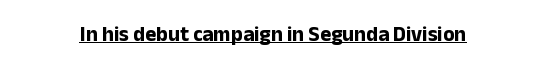
{"italic": "no", "bold": "yes", "underline": "yes", "letter_spacing": "normal", "letter_spacing_em": 0.0, "glyph_px": 21}
